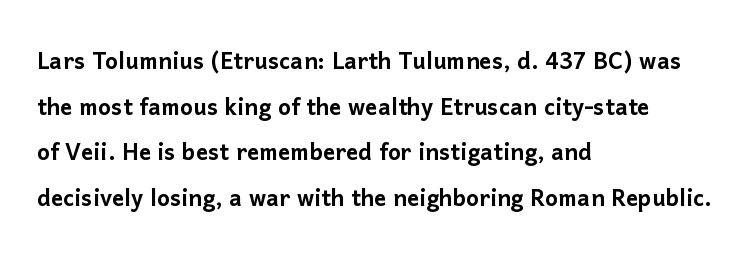
The image shows 30 px sans-serif type, upright; set left-aligned, normal line spacing (1.52x), normal letter spacing, not underlined; low stroke contrast and a medium x-height.
